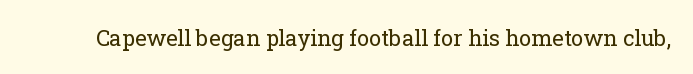
Q: Is the text bold? A: No.
Q: Is the text italic (slanted)? A: No, it is upright.
Q: Is the text underlined? A: No.
Q: Is the spacing between letters normal or unusually wide? A: Normal.
